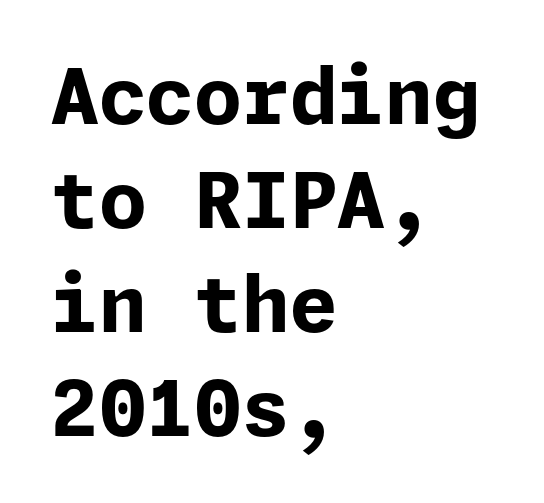
Q: Is the text bold? A: Yes.
Q: Is the text italic (slanted)? A: No, it is upright.
Q: Is the typeface a serif or a sans-serif typeface? A: Sans-serif.
Q: Is the text underlined? A: No.
Q: How is the paragraph aligned? A: Left-aligned.
Q: Is the spacing between letters normal or unusually wide? A: Normal.
Q: Is the spacing between lines tight, normal or loose? A: Normal.
Q: Width (condensed, normal, or wide)? A: Normal.
Q: Stroke contrast? A: Low.
Q: x-height? A: Medium.
